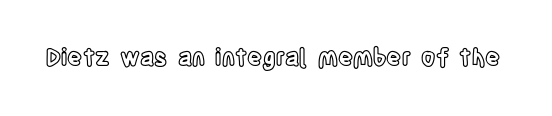
{"italic": "no", "underline": "no", "letter_spacing": "normal", "letter_spacing_em": 0.0, "glyph_px": 23}
